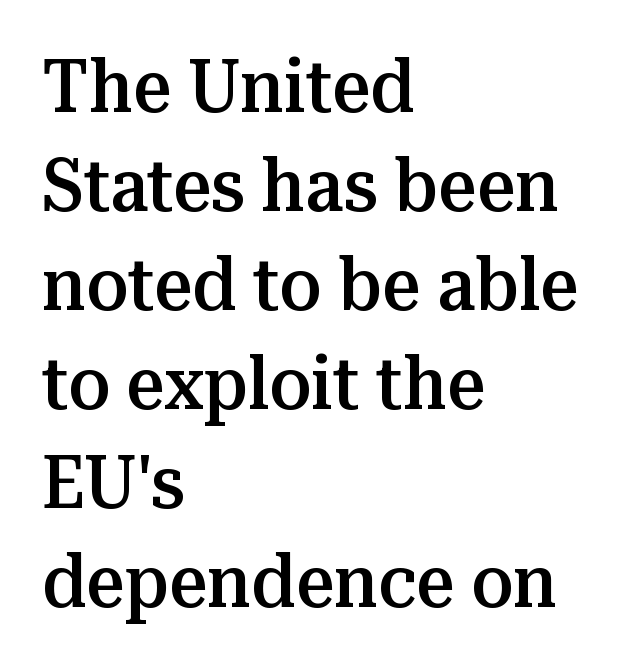
{"serif": "yes", "italic": "no", "bold": "semi", "weight": "semibold", "width": "normal", "stroke_contrast": "medium", "x_height": "medium", "monospaced": "no", "underline": "no", "align": "left", "line_spacing": "normal", "line_spacing_ratio": 1.32, "letter_spacing": "normal", "letter_spacing_em": 0.0, "glyph_px": 75}
